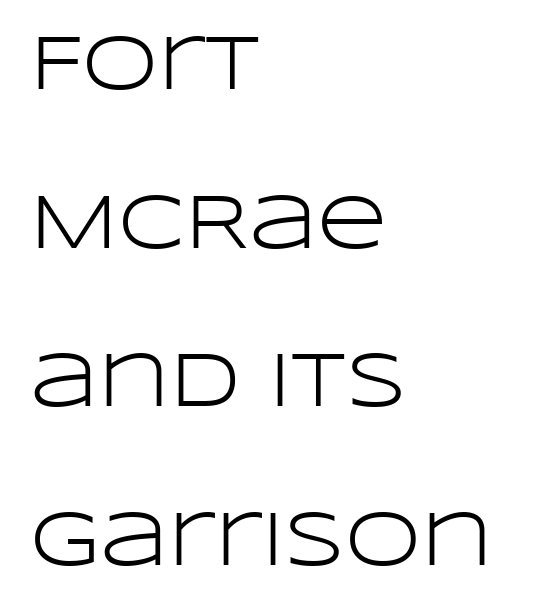
Q: Is the text bold? A: No.
Q: Is the text italic (slanted)? A: No, it is upright.
Q: Is the typeface a serif or a sans-serif typeface? A: Sans-serif.
Q: Is the text underlined? A: No.
Q: How is the paragraph aligned? A: Left-aligned.
Q: Is the spacing between letters normal or unusually wide? A: Normal.
Q: Is the spacing between lines tight, normal or loose? A: Loose.
Q: Width (condensed, normal, or wide)? A: Wide.
Q: Stroke contrast? A: Low.
Q: x-height? A: Large.
Q: Monospaced? A: No.
